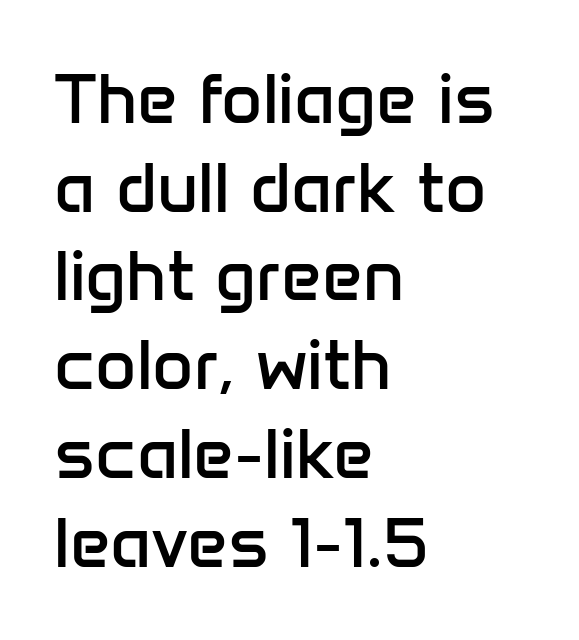
{"serif": "no", "italic": "no", "bold": "no", "weight": "regular", "width": "normal", "stroke_contrast": "low", "x_height": "medium", "monospaced": "no", "underline": "no", "align": "left", "line_spacing": "normal", "line_spacing_ratio": 1.25, "letter_spacing": "normal", "letter_spacing_em": 0.0, "glyph_px": 71}
